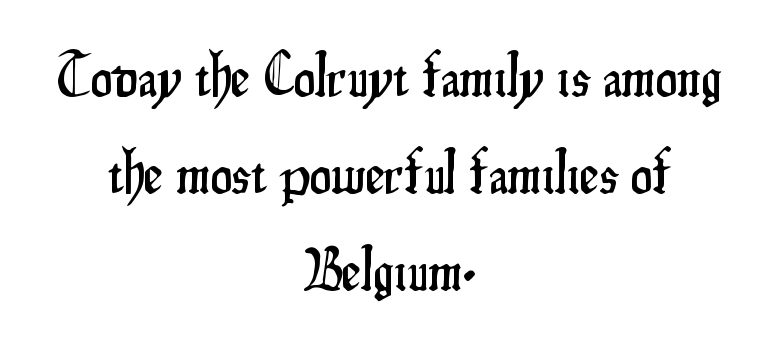
Q: Is the text italic (slanted)? A: No, it is upright.
Q: Is the typeface a serif or a sans-serif typeface? A: Sans-serif.
Q: Is the text underlined? A: No.
Q: How is the paragraph aligned? A: Centered.
Q: Is the spacing between letters normal or unusually wide? A: Normal.
Q: Is the spacing between lines tight, normal or loose? A: Normal.
Q: Width (condensed, normal, or wide)? A: Condensed.
Q: Stroke contrast? A: Low.
Q: x-height? A: Small.
Q: Monospaced? A: No.
